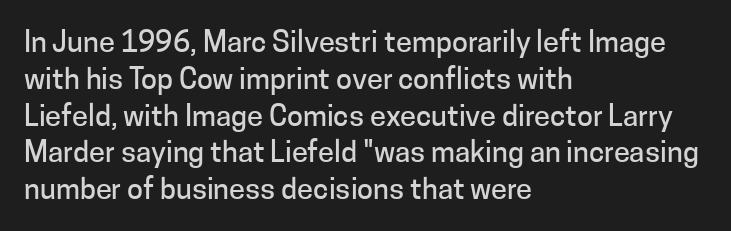
Students, note that the glyphs here touch the page at normal intervals. Lines of text with bare space underneath. Think of a printed novel: that variable character pitch is what you see here. Look at the bottom of the vertical strokes: they stop flat, with no serifs.
